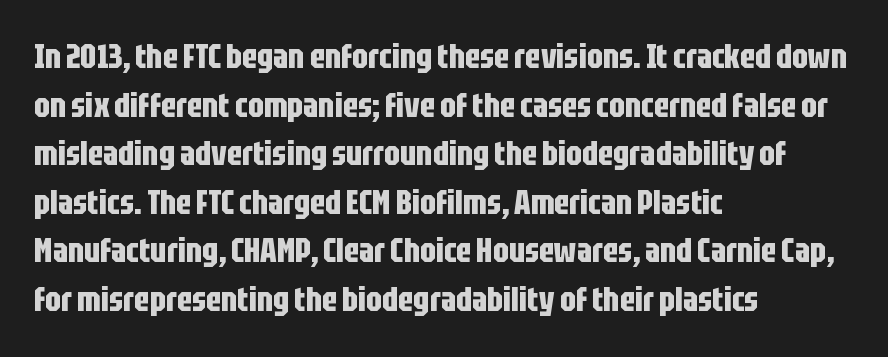
Short note: letters normally spaced. The glyphs in this specimen are sans serif. The glyphs have the mass of a bold cut. Letters rest on an invisible, unmarked baseline. Every row of glyphs begins at an identical x-position on the left.
